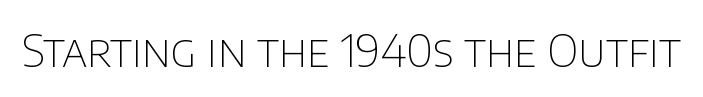
The image shows 45 px thin sans-serif type, upright; set normal letter spacing, not underlined; low stroke contrast and a large x-height.
